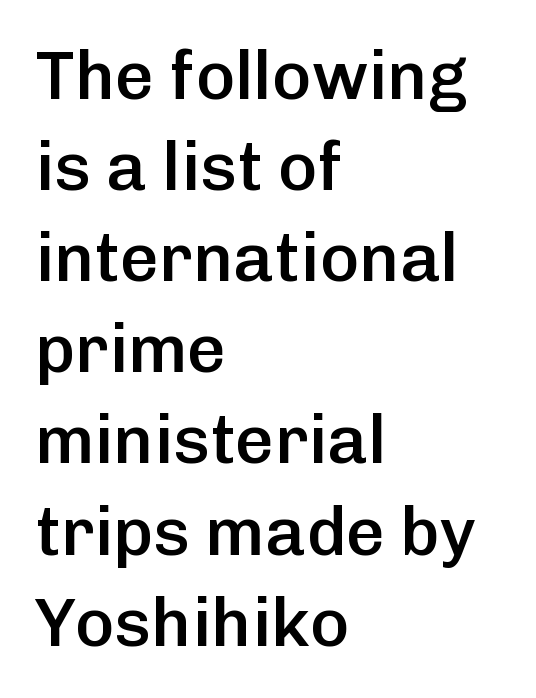
{"serif": "no", "italic": "no", "bold": "semi", "weight": "semibold", "width": "normal", "stroke_contrast": "low", "x_height": "medium", "monospaced": "no", "underline": "no", "align": "left", "line_spacing": "normal", "line_spacing_ratio": 1.34, "letter_spacing": "normal", "letter_spacing_em": 0.0, "glyph_px": 68}
